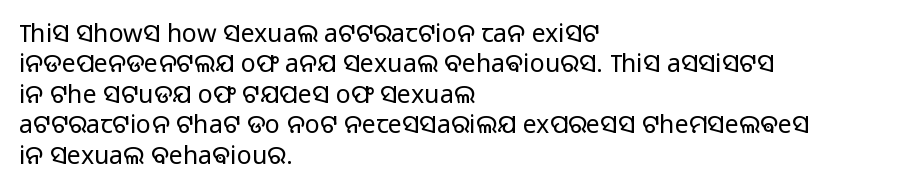
The image shows 25 px text type, upright; set left-aligned, line spacing 1.22x, normal letter spacing, not underlined.
